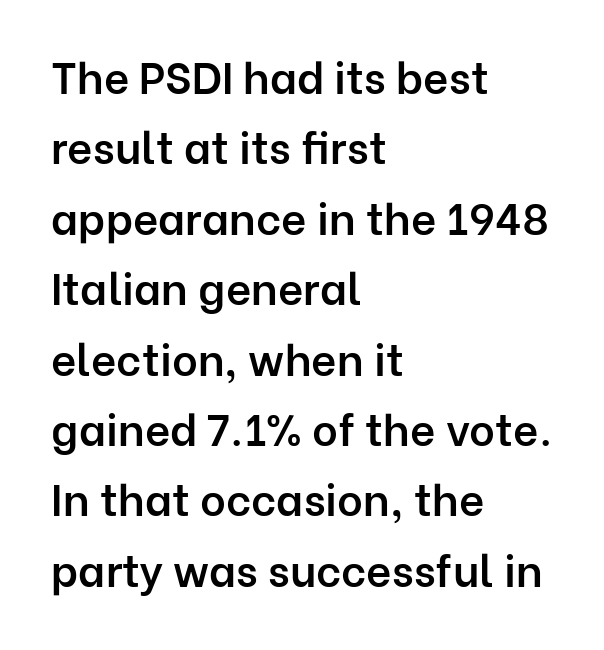
The image shows 44 px semibold sans-serif type, upright; set left-aligned, normal line spacing (1.6x), normal letter spacing, not underlined; low stroke contrast and a medium x-height.
